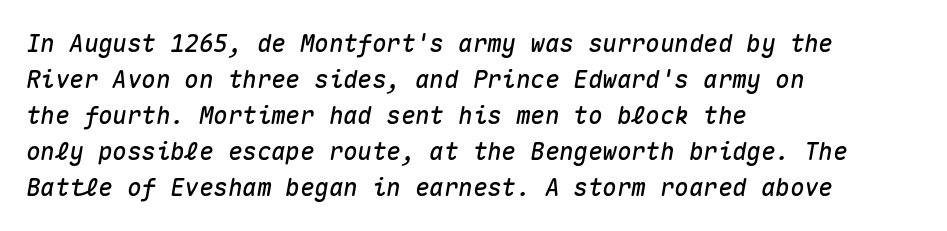
Q: Is the text italic (slanted)? A: Yes, it leans right by about 10 degrees.
Q: Is the text underlined? A: No.
Q: How is the paragraph aligned? A: Left-aligned.
Q: Is the spacing between letters normal or unusually wide? A: Normal.
Q: Is the spacing between lines tight, normal or loose? A: Normal.
